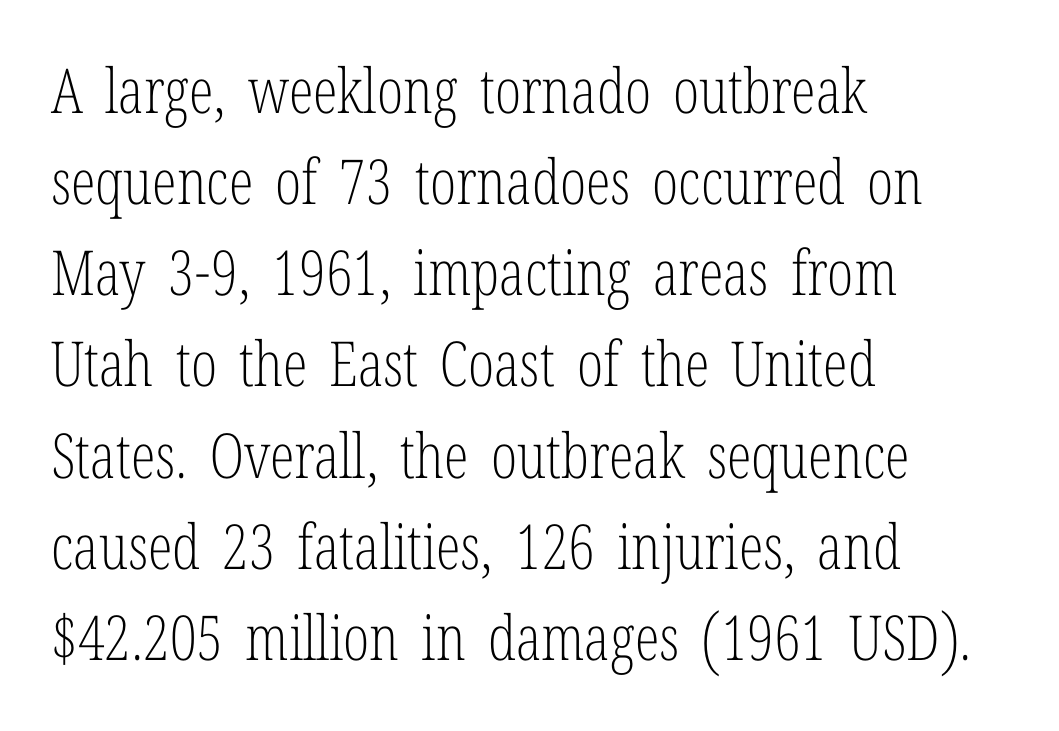
The image shows 62 px light, condensed serif type, upright; set left-aligned, normal line spacing (1.47x), normal letter spacing, not underlined; low stroke contrast and a medium x-height.
